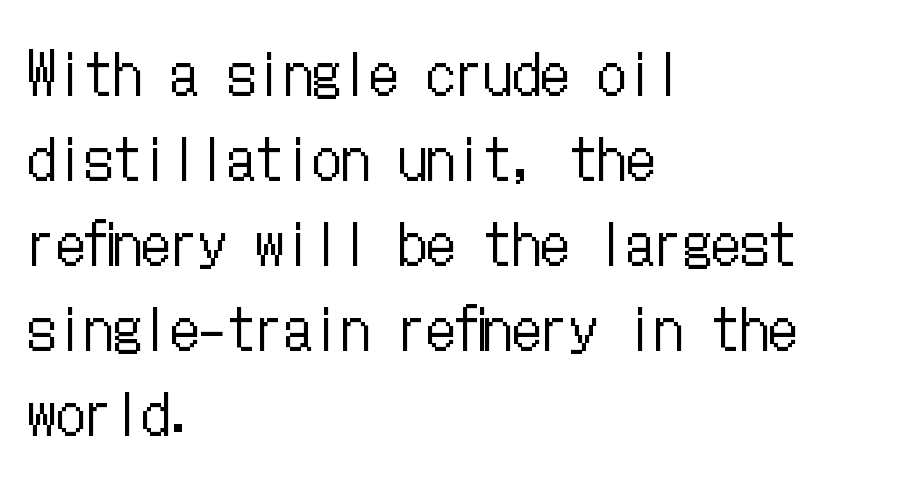
Q: Is the text bold? A: No.
Q: Is the text italic (slanted)? A: No, it is upright.
Q: Is the text underlined? A: No.
Q: How is the paragraph aligned? A: Left-aligned.
Q: Is the spacing between letters normal or unusually wide? A: Normal.
Q: Is the spacing between lines tight, normal or loose? A: Normal.
Q: Width (condensed, normal, or wide)? A: Condensed.
Q: Stroke contrast? A: Low.
Q: x-height? A: Medium.
